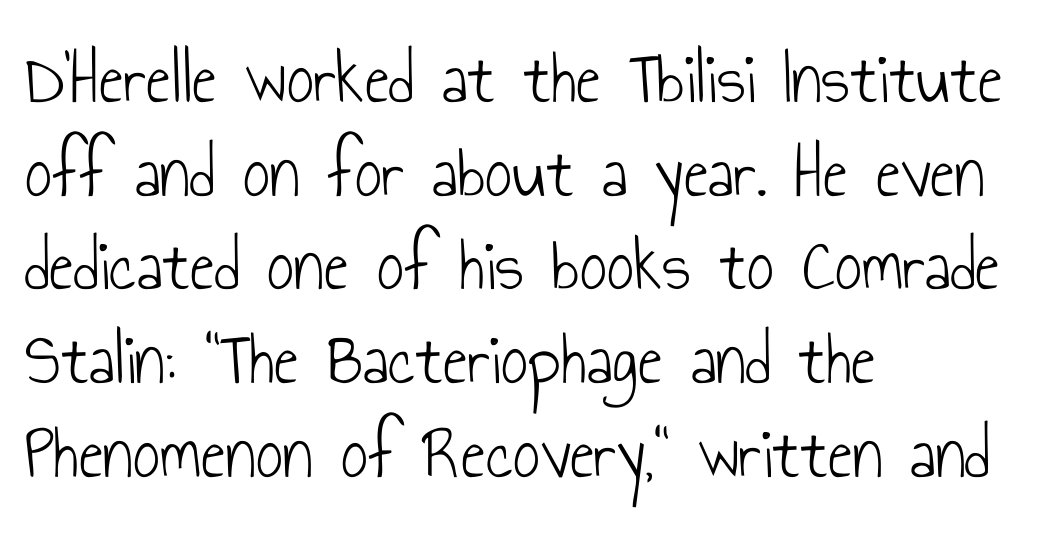
The lines in this sample share a left origin and differ only in where they stop. The horizontal fit of the characters is conventional and even. The passage shown is typeset with a sans-serif family. Rows of type keep a routine distance in the vertical direction. Descenders hang freely into open space.
